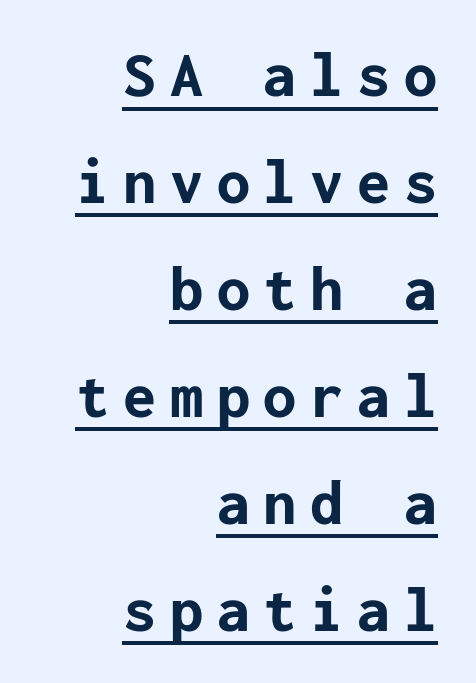
{"serif": "no", "italic": "no", "bold": "yes", "weight": "bold", "width": "normal", "stroke_contrast": "low", "x_height": "medium", "underline": "yes", "align": "right", "line_spacing": "normal", "line_spacing_ratio": 1.62, "letter_spacing": "wide", "letter_spacing_em": 0.21, "glyph_px": 66}
